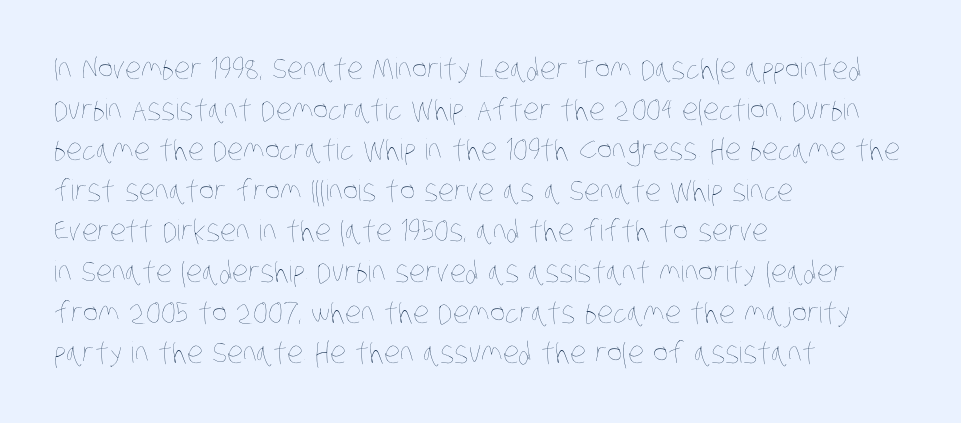
Q: Is the text bold? A: No.
Q: Is the text underlined? A: No.
Q: How is the paragraph aligned? A: Left-aligned.
Q: Is the spacing between letters normal or unusually wide? A: Normal.
Q: Is the spacing between lines tight, normal or loose? A: Normal.
Q: Width (condensed, normal, or wide)? A: Condensed.
Q: Stroke contrast? A: Low.
Q: x-height? A: Large.
Q: Monospaced? A: No.
